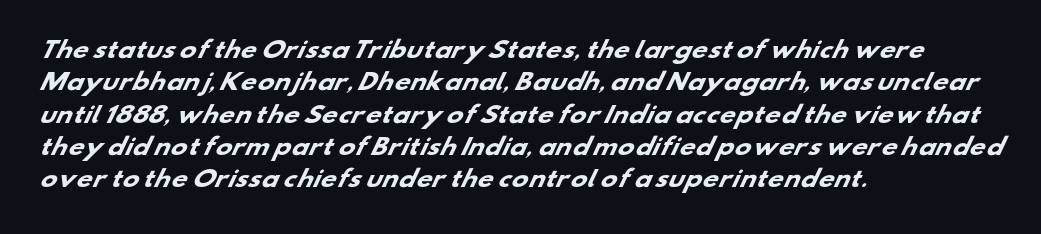
{"bold": "yes", "underline": "no", "align": "left", "line_spacing": "normal", "line_spacing_ratio": 1.47, "letter_spacing": "normal", "letter_spacing_em": 0.0, "glyph_px": 22}
